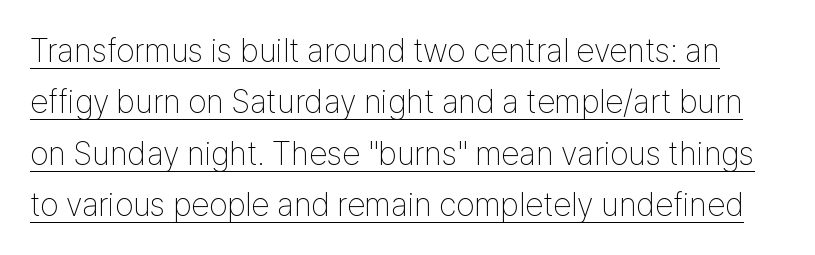
Q: Is the text bold? A: No.
Q: Is the text italic (slanted)? A: No, it is upright.
Q: Is the typeface a serif or a sans-serif typeface? A: Sans-serif.
Q: Is the text underlined? A: Yes.
Q: Is the spacing between letters normal or unusually wide? A: Normal.
Q: Is the spacing between lines tight, normal or loose? A: Normal.
Q: Width (condensed, normal, or wide)? A: Condensed.
Q: Stroke contrast? A: Low.
Q: x-height? A: Medium.
Q: Monospaced? A: No.
